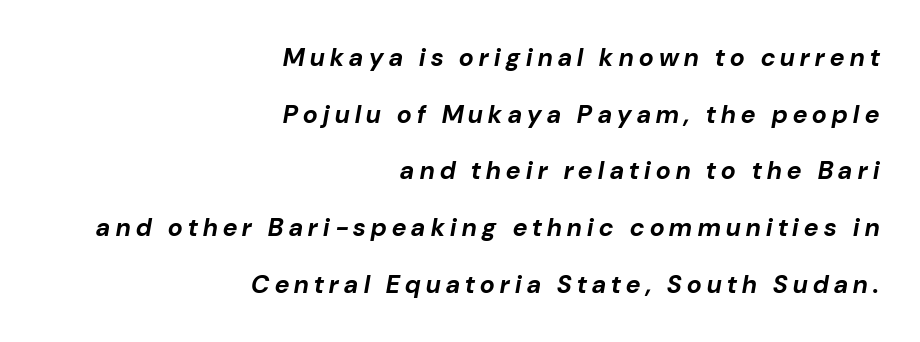
{"italic": "yes", "lean": "right", "slant_degrees": 10, "bold": "yes", "underline": "no", "align": "right", "line_spacing": "loose", "line_spacing_ratio": 2.27, "letter_spacing": "wide", "letter_spacing_em": 0.22, "glyph_px": 25}
